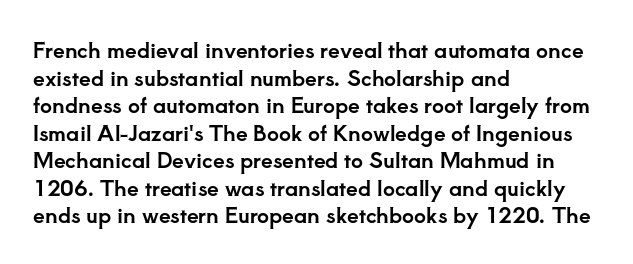
The image shows 21 px text type, upright; set left-aligned, normal line spacing (1.31x), normal letter spacing, not underlined.
